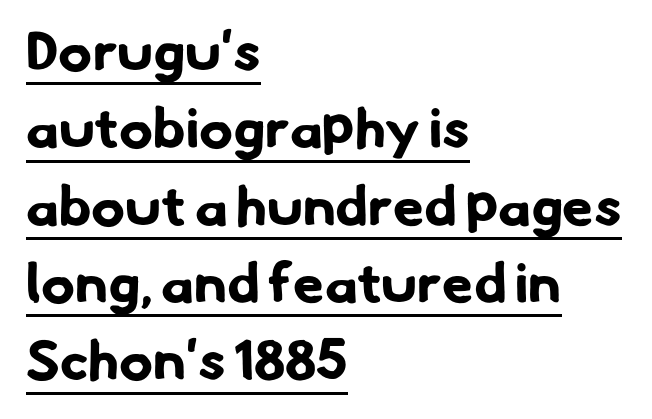
{"serif": "no", "bold": "yes", "weight": "bold", "width": "normal", "stroke_contrast": "low", "x_height": "small", "monospaced": "no", "underline": "yes", "align": "left", "line_spacing": "normal", "line_spacing_ratio": 1.38, "letter_spacing": "normal", "letter_spacing_em": 0.0, "glyph_px": 56}
